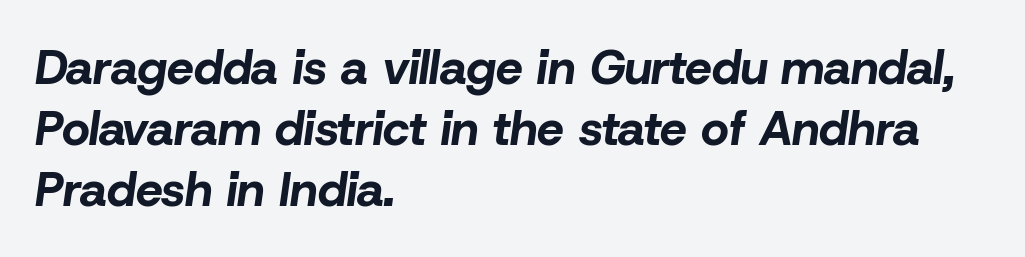
{"italic": "yes", "lean": "right", "slant_degrees": 8, "bold": "yes", "weight": "bold", "width": "normal", "stroke_contrast": "low", "x_height": "medium", "monospaced": "no", "underline": "no", "align": "left", "line_spacing": "normal", "line_spacing_ratio": 1.27, "letter_spacing": "normal", "letter_spacing_em": 0.0, "glyph_px": 48}
